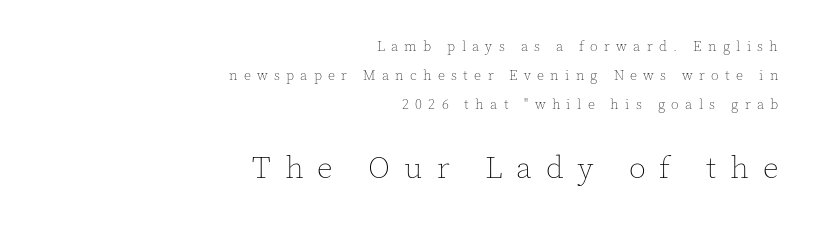
Rows of type keep a wide berth in the vertical direction. Glance below the letters and you will spot only blank space. The face used here is rendered with a markedly widened letterfit. Layout note: lines flush right.
